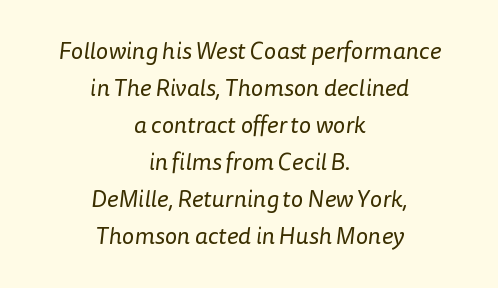
The image shows 24 px text type; set centered, normal line spacing (1.54x), normal letter spacing, not underlined.
